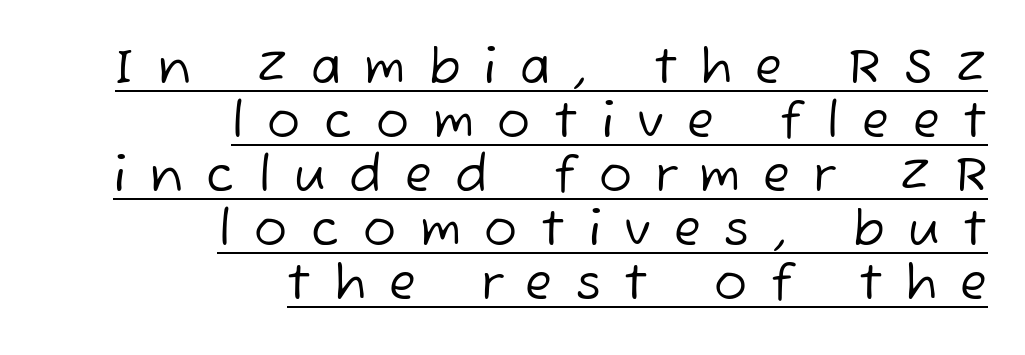
A quiet, ordinary-to-light weight characterises the typeface. Note the varied advance widths — an 'i' is clearly narrower than an 'm'. This sample uses a sans-serif face. Inter-character spacing is expanded well beyond the font's built-in metrics.
